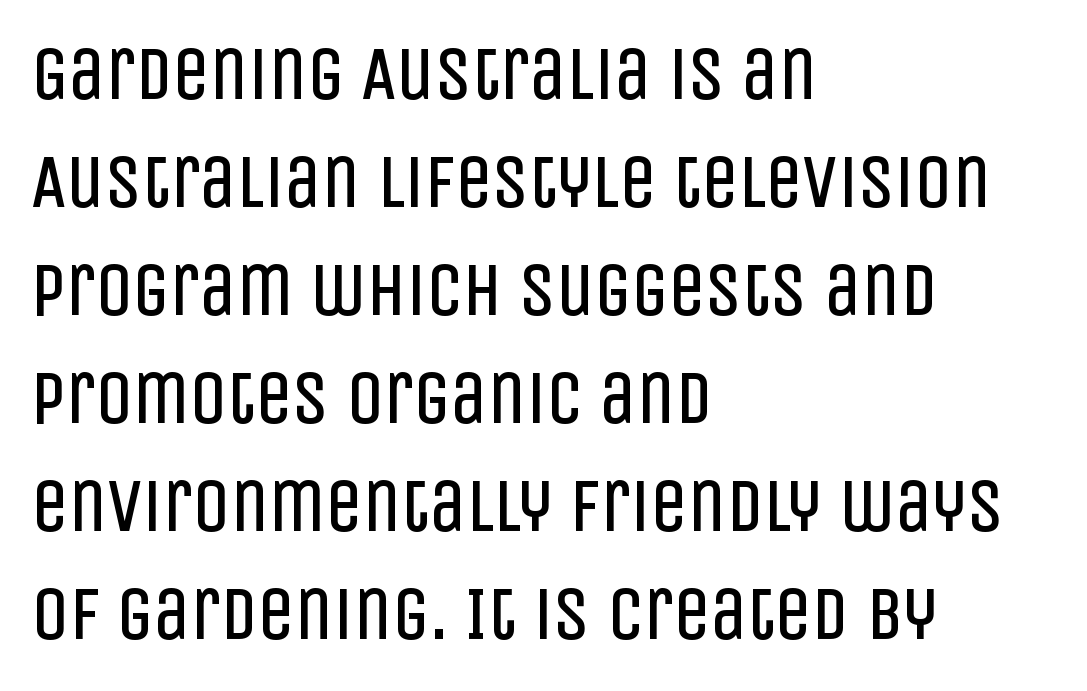
Unmarked baselines from the first word to the last. Whoever set this chose a conventional vertical rhythm. Horizontal alignment here is leftward, the default for most running prose. Nope, no serifs anywhere on these letters.
